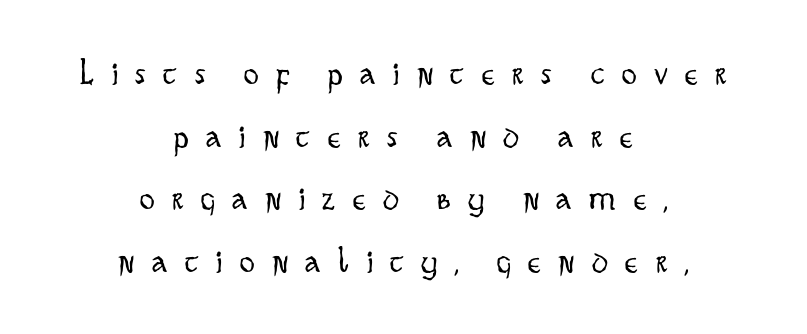
Letters have the restrained weight of plain body copy at most. Compared with a flush-left layout, this one balances lines on the center instead. Each row of text sits above clean, open space. Reading down the column, the eye jumps a familiar distance to each next line.
